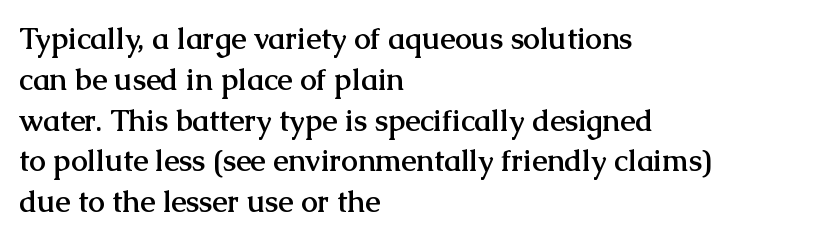
The image shows 30 px semibold serif type, upright; set left-aligned, normal line spacing (1.36x), normal letter spacing, not underlined; medium stroke contrast and a medium x-height.
